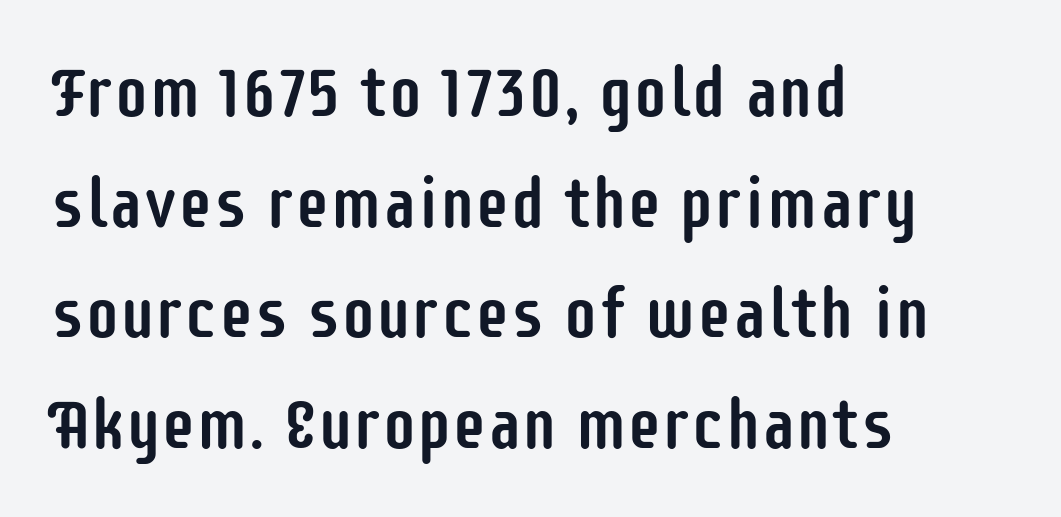
The image shows 70 px condensed sans-serif type, upright; set left-aligned, normal line spacing (1.58x), normal letter spacing, not underlined; low stroke contrast and a large x-height.
